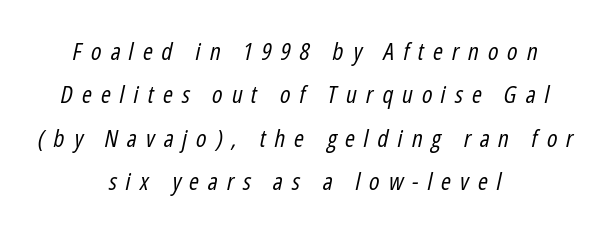
{"italic": "yes", "lean": "right", "slant_degrees": 12, "bold": "no", "underline": "no", "align": "center", "line_spacing_ratio": 1.81, "letter_spacing": "wide", "letter_spacing_em": 0.37, "glyph_px": 24}
